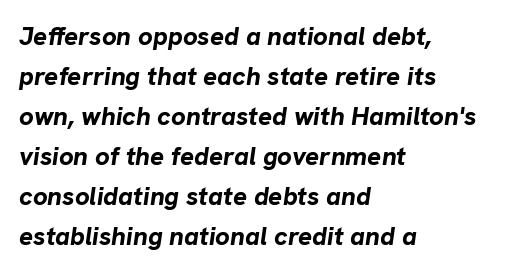
{"italic": "yes", "lean": "right", "slant_degrees": 8, "bold": "yes", "underline": "no", "align": "left", "line_spacing": "normal", "line_spacing_ratio": 1.54, "letter_spacing": "normal", "letter_spacing_em": 0.0, "glyph_px": 26}
